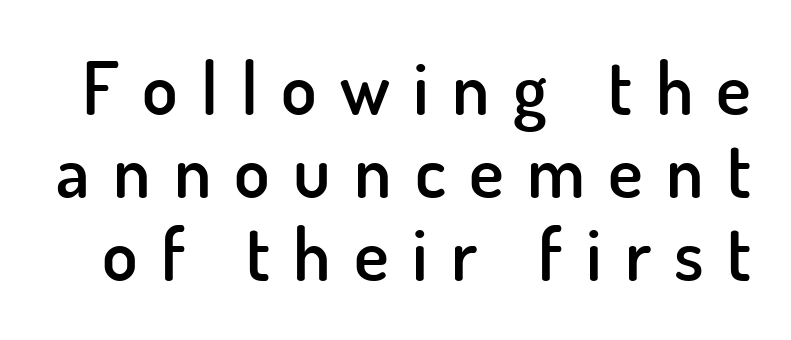
The image shows 73 px semibold sans-serif type, upright; set tight line spacing (1.14x), unusually wide letter spacing (+0.32 em), not underlined; low stroke contrast and a small x-height.
